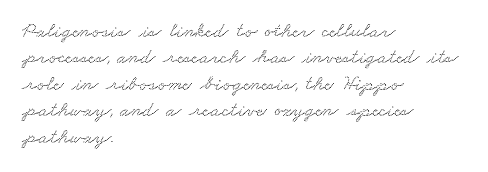
The image shows 21 px text type; set left-aligned, normal line spacing (1.26x), normal letter spacing, not underlined.
